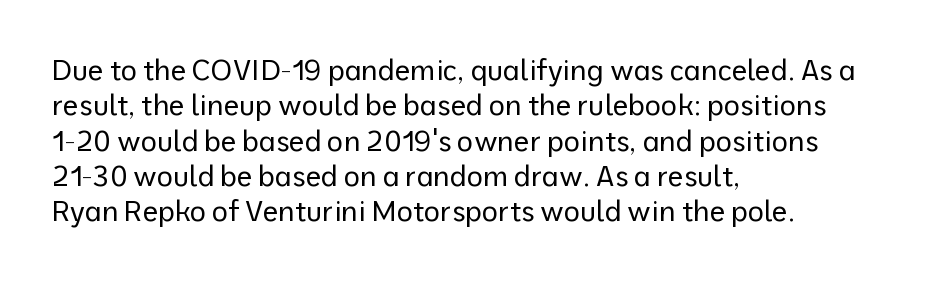
Q: Is the text bold? A: No.
Q: Is the text italic (slanted)? A: No, it is upright.
Q: Is the typeface a serif or a sans-serif typeface? A: Sans-serif.
Q: Is the text underlined? A: No.
Q: How is the paragraph aligned? A: Left-aligned.
Q: Is the spacing between letters normal or unusually wide? A: Normal.
Q: Is the spacing between lines tight, normal or loose? A: Normal.
Q: Width (condensed, normal, or wide)? A: Normal.
Q: Stroke contrast? A: Low.
Q: x-height? A: Medium.
Q: Monospaced? A: No.
